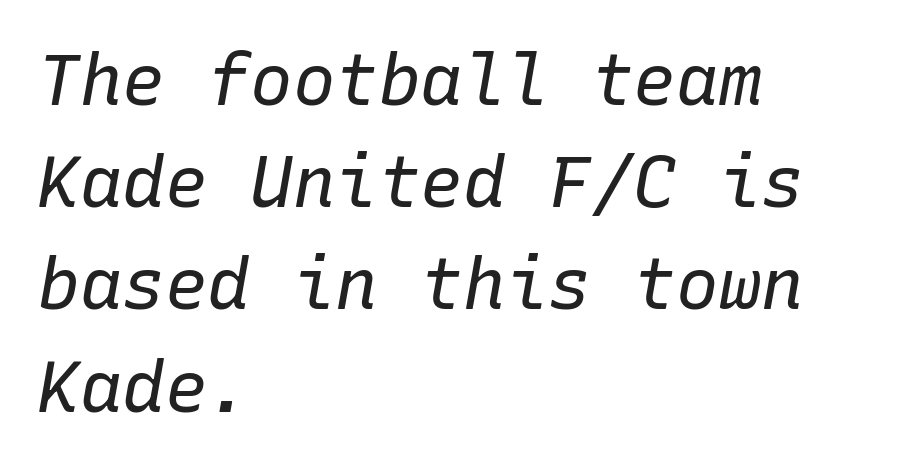
Q: Is the text bold? A: No.
Q: Is the text italic (slanted)? A: Yes, it leans right by about 10 degrees.
Q: Is the text underlined? A: No.
Q: How is the paragraph aligned? A: Left-aligned.
Q: Is the spacing between letters normal or unusually wide? A: Normal.
Q: Is the spacing between lines tight, normal or loose? A: Normal.
Q: Width (condensed, normal, or wide)? A: Normal.
Q: Stroke contrast? A: Low.
Q: x-height? A: Medium.
Q: Monospaced? A: Yes.
